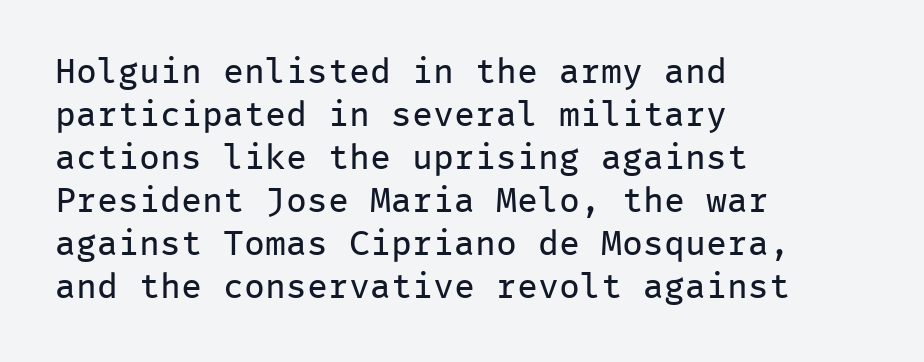
Q: Is the text bold? A: No.
Q: Is the text italic (slanted)? A: No, it is upright.
Q: Is the typeface a serif or a sans-serif typeface? A: Sans-serif.
Q: Is the text underlined? A: No.
Q: How is the paragraph aligned? A: Left-aligned.
Q: Is the spacing between letters normal or unusually wide? A: Normal.
Q: Width (condensed, normal, or wide)? A: Normal.
Q: Stroke contrast? A: Low.
Q: x-height? A: Medium.
Q: Monospaced? A: Yes.
